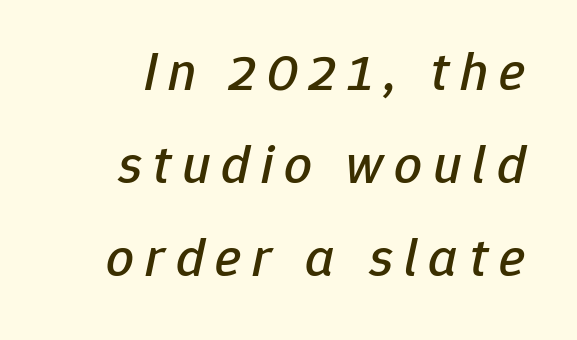
{"italic": "yes", "lean": "right", "slant_degrees": 12, "width": "normal", "stroke_contrast": "low", "x_height": "medium", "monospaced": "no", "underline": "no", "line_spacing": "normal", "line_spacing_ratio": 1.69, "letter_spacing": "wide", "letter_spacing_em": 0.2, "glyph_px": 55}
